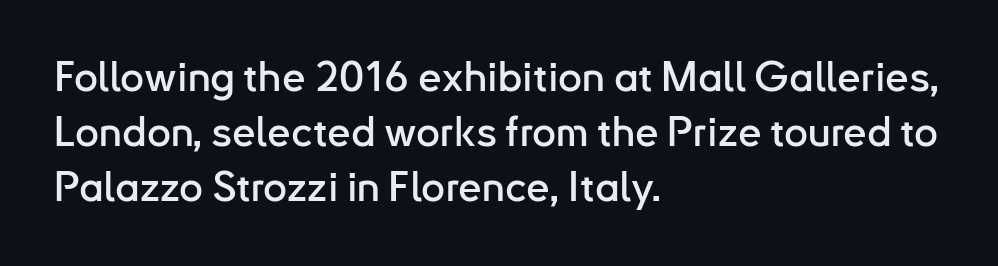
Q: Is the text italic (slanted)? A: No, it is upright.
Q: Is the typeface a serif or a sans-serif typeface? A: Sans-serif.
Q: Is the text underlined? A: No.
Q: How is the paragraph aligned? A: Left-aligned.
Q: Is the spacing between letters normal or unusually wide? A: Normal.
Q: Is the spacing between lines tight, normal or loose? A: Normal.
Q: Width (condensed, normal, or wide)? A: Normal.
Q: Stroke contrast? A: Low.
Q: x-height? A: Small.
Q: Monospaced? A: No.
